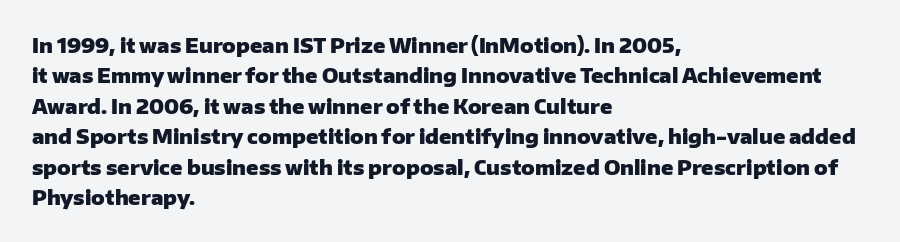
Q: Is the text bold? A: Yes.
Q: Is the text italic (slanted)? A: No, it is upright.
Q: Is the text underlined? A: No.
Q: How is the paragraph aligned? A: Left-aligned.
Q: Is the spacing between letters normal or unusually wide? A: Normal.
Q: Is the spacing between lines tight, normal or loose? A: Normal.
